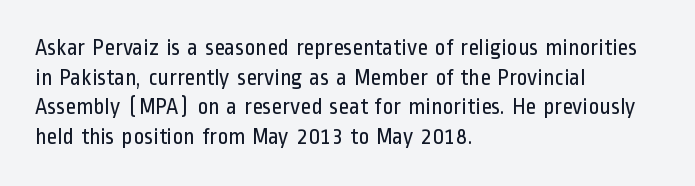
Q: Is the text bold? A: No.
Q: Is the text italic (slanted)? A: No, it is upright.
Q: Is the text underlined? A: No.
Q: How is the paragraph aligned? A: Left-aligned.
Q: Is the spacing between letters normal or unusually wide? A: Normal.
Q: Is the spacing between lines tight, normal or loose? A: Normal.
